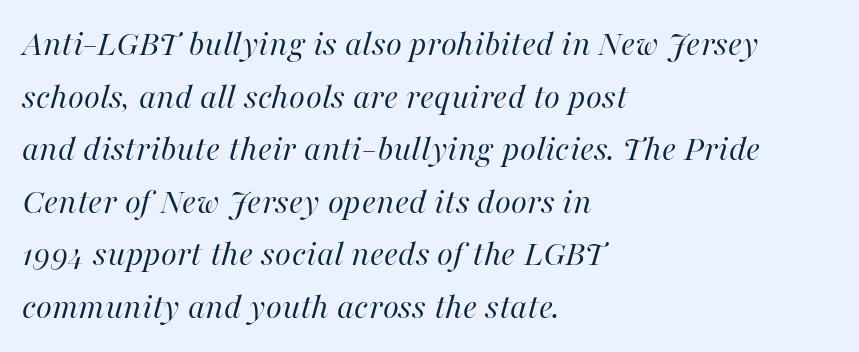
The image shows 37 px regular-weight type, italic (leaning right); set left-aligned, normal line spacing (1.42x), normal letter spacing, not underlined; high stroke contrast and a medium x-height.
